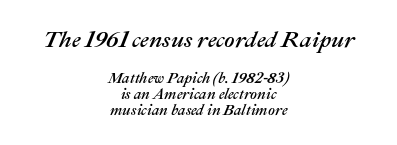
{"italic": "yes", "lean": "right", "slant_degrees": 22, "underline": "no", "align": "center", "line_spacing": "tight", "line_spacing_ratio": 1.06, "letter_spacing": "normal", "letter_spacing_em": 0.0, "larger_block": "first", "size_ratio": 1.53, "glyph_px": 23}
